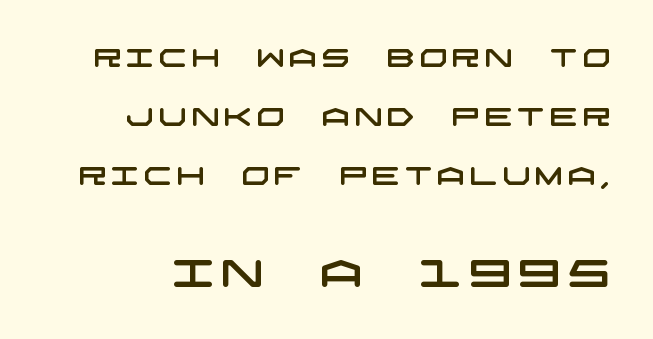
{"serif": "no", "width": "wide", "stroke_contrast": "low", "x_height": "large", "underline": "no", "line_spacing": "loose", "line_spacing_ratio": 2.37, "larger_block": "second", "size_ratio": 1.52, "glyph_px": 38}
